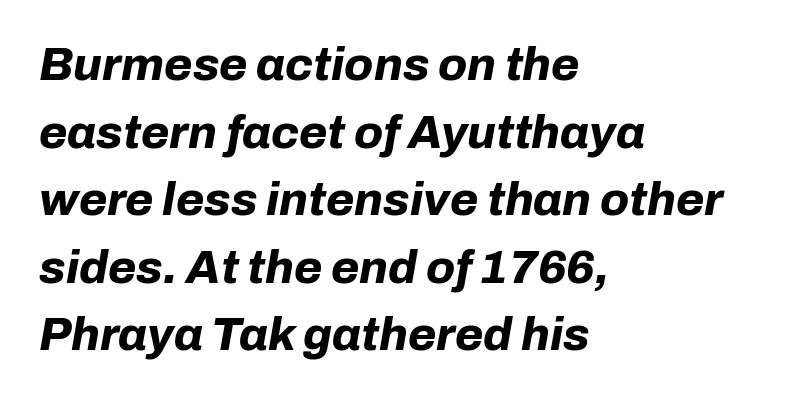
The paragraph has a hard left edge and a soft right edge. Think of a printed novel: that variable character pitch is what you see here. Type without underlining. The line texture is even and compact thanks to regular tracking.
